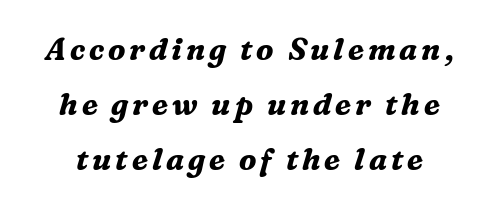
Note the varied advance widths — an 'i' is clearly narrower than an 'm'. Unlike a clean sans, this face finishes its strokes with serifs. The gap between lines stays unmarked. You'd pick this weight for a headline — it's a proper bold.
